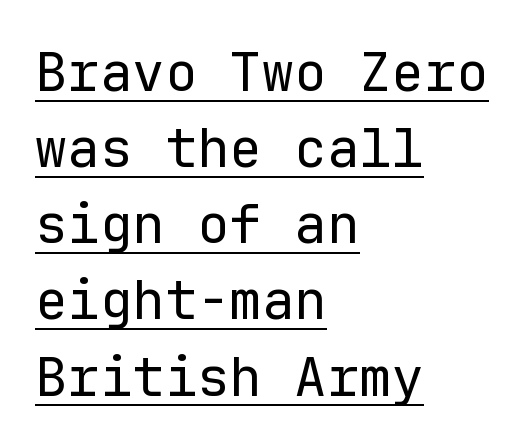
{"serif": "no", "italic": "no", "bold": "no", "weight": "regular", "width": "normal", "stroke_contrast": "low", "x_height": "medium", "monospaced": "yes", "underline": "yes", "align": "left", "line_spacing": "normal", "line_spacing_ratio": 1.41, "letter_spacing": "normal", "letter_spacing_em": 0.0, "glyph_px": 54}
